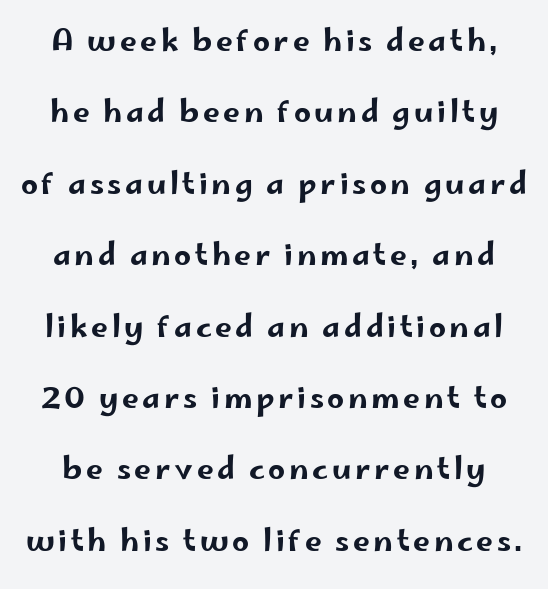
Widely set lines give the paragraph a tall, airy silhouette. Vertical strokes here are truly vertical. Serif or sans? Sans — the stroke terminals are bare. The specimen omits any rule beneath the text block's lines.
